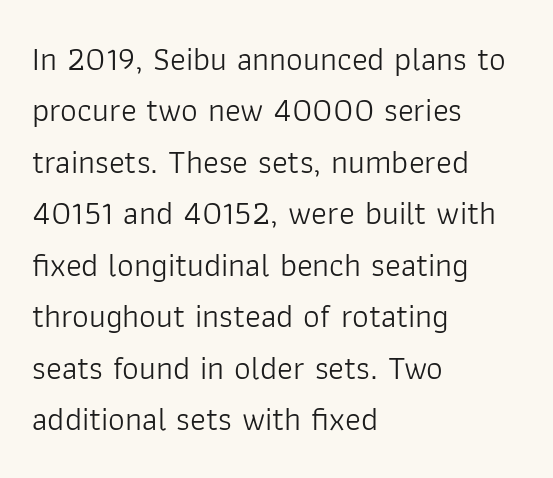
{"serif": "no", "italic": "no", "bold": "no", "weight": "light", "width": "normal", "stroke_contrast": "low", "x_height": "medium", "monospaced": "no", "underline": "no", "align": "left", "line_spacing": "normal", "line_spacing_ratio": 1.56, "letter_spacing": "normal", "letter_spacing_em": 0.0, "glyph_px": 33}
